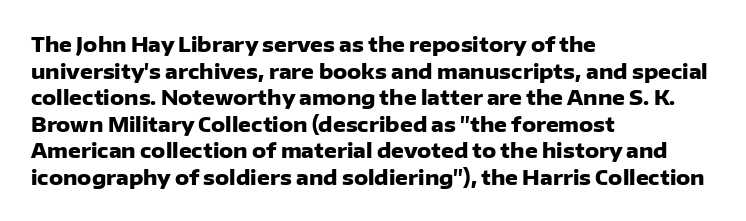
The image shows 20 px bold type, upright; set left-aligned, normal line spacing (1.33x), normal letter spacing, not underlined.
